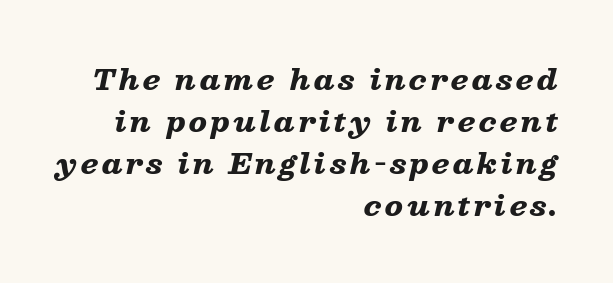
Decoration check: the copy has no underline. Looks like regular typesetting: each glyph gets only the width it needs. When letters slant like this, we call the style italic. The text block is weighted toward the right margin, trailing off unevenly leftward. The designer left line spacing at the default.
